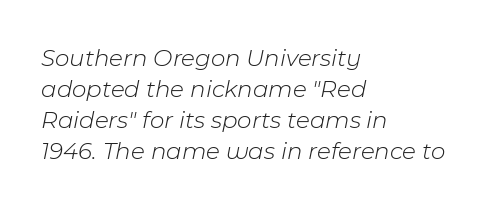
The image shows 25 px text type, italic (leaning right); set left-aligned, line spacing 1.24x, normal letter spacing, not underlined.
